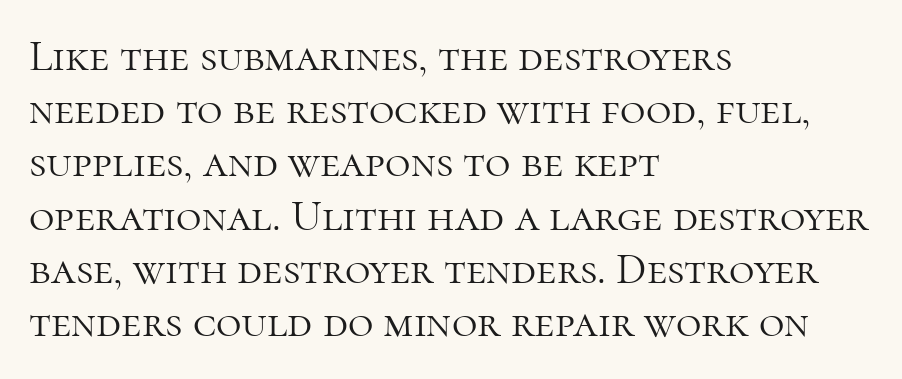
Nobody touched the tracking dial on this one. The glyphs are unaccompanied by any horizontal stroke below them. Each letter keeps its own natural width here, so spacing adapts to shape. Horizontally, the lines are justified to the leading edge only. Is this a sans? No — the strokes have serifs.
